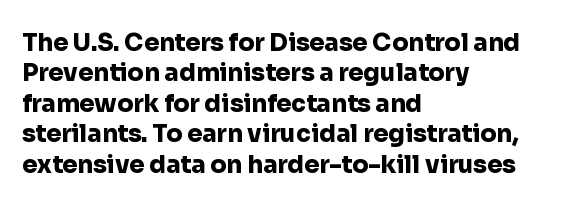
{"italic": "no", "bold": "yes", "underline": "no", "align": "left", "line_spacing": "normal", "line_spacing_ratio": 1.27, "letter_spacing": "normal", "letter_spacing_em": 0.0, "glyph_px": 24}
